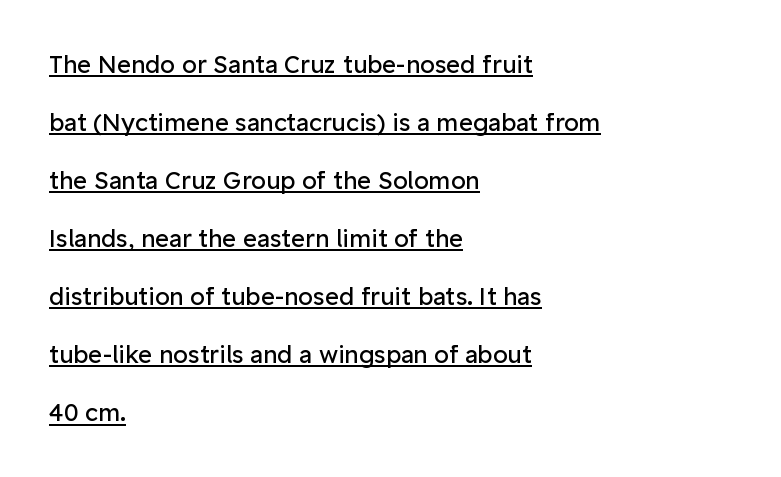
The image shows 24 px text type, upright; set left-aligned, loose line spacing (2.42x), normal letter spacing, underlined.
